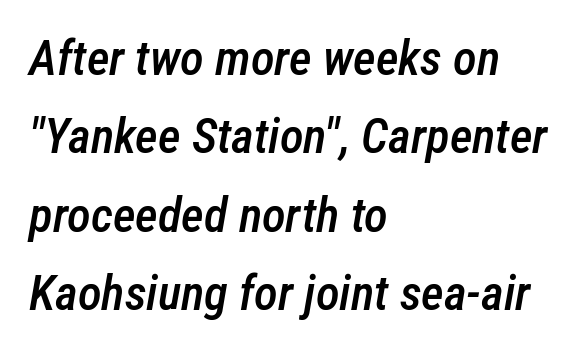
{"italic": "yes", "lean": "right", "slant_degrees": 12, "bold": "semi", "weight": "semibold", "width": "condensed", "stroke_contrast": "low", "x_height": "medium", "monospaced": "no", "underline": "no", "align": "left", "line_spacing": "normal", "line_spacing_ratio": 1.6, "letter_spacing": "normal", "letter_spacing_em": 0.0, "glyph_px": 49}
